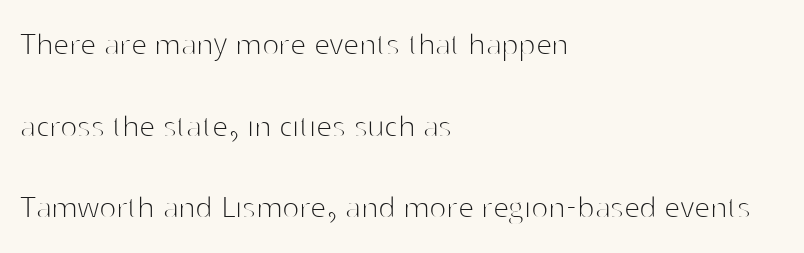
The image shows 36 px thin sans-serif type, upright; set left-aligned, loose line spacing (2.27x), normal letter spacing, not underlined; high stroke contrast and a medium x-height.
